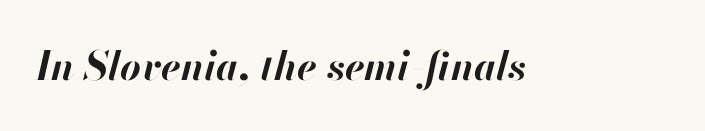
Check under the words: just untouched page. Slanted lettering throughout. The letterforms sit shoulder to shoulder at normal distance. In terms of weight, the rendering is a true, heavy bold. Character widths vary here, with narrow letters taking less room than wide ones.
